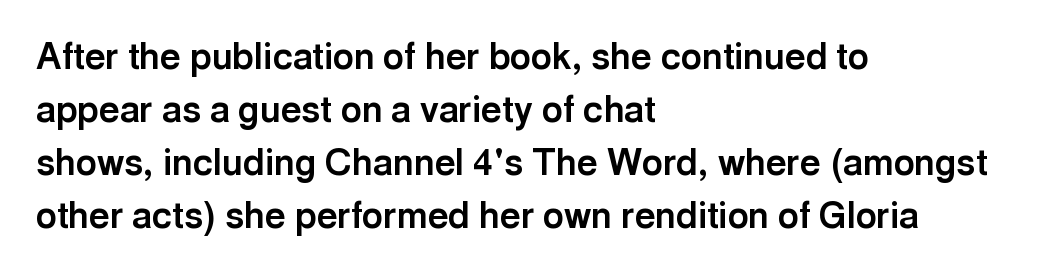
{"serif": "no", "italic": "no", "bold": "yes", "weight": "bold", "width": "normal", "x_height": "medium", "monospaced": "no", "underline": "no", "align": "left", "line_spacing": "normal", "line_spacing_ratio": 1.47, "letter_spacing": "normal", "letter_spacing_em": 0.0, "glyph_px": 36}
